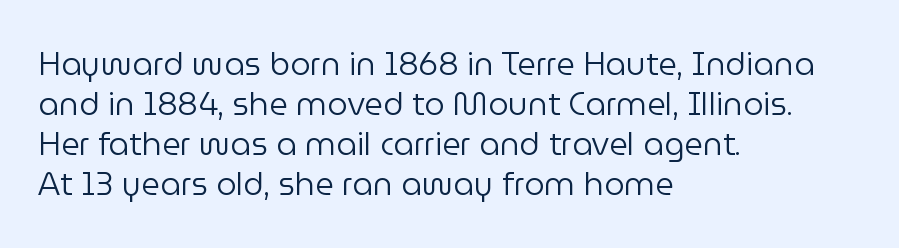
Q: Is the text bold? A: No.
Q: Is the text italic (slanted)? A: No, it is upright.
Q: Is the typeface a serif or a sans-serif typeface? A: Sans-serif.
Q: Is the text underlined? A: No.
Q: How is the paragraph aligned? A: Left-aligned.
Q: Is the spacing between letters normal or unusually wide? A: Normal.
Q: Is the spacing between lines tight, normal or loose? A: Normal.
Q: Width (condensed, normal, or wide)? A: Normal.
Q: Stroke contrast? A: Low.
Q: x-height? A: Medium.
Q: Monospaced? A: No.
